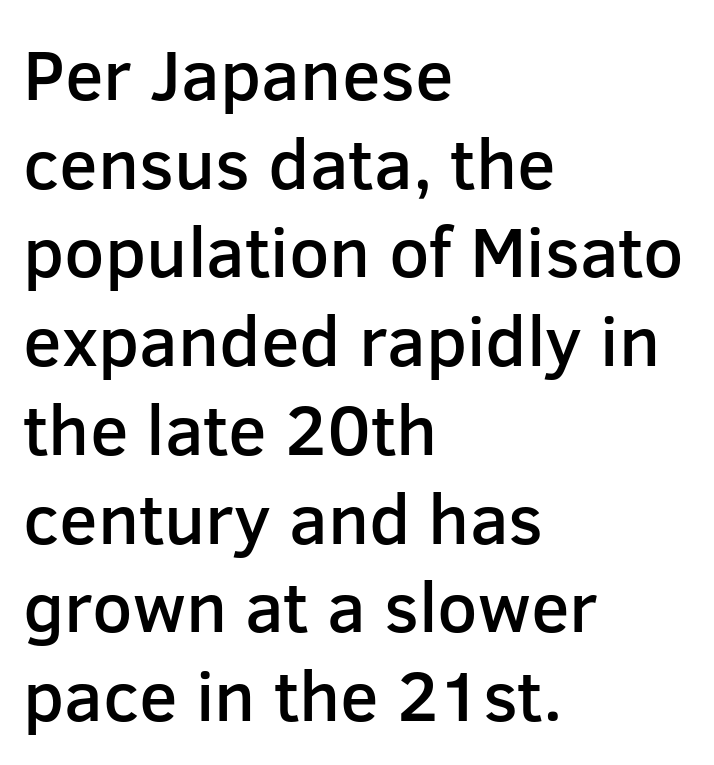
Q: Is the text bold? A: Semi-bold.
Q: Is the text italic (slanted)? A: No, it is upright.
Q: Is the typeface a serif or a sans-serif typeface? A: Sans-serif.
Q: Is the text underlined? A: No.
Q: How is the paragraph aligned? A: Left-aligned.
Q: Is the spacing between letters normal or unusually wide? A: Normal.
Q: Is the spacing between lines tight, normal or loose? A: Normal.
Q: Width (condensed, normal, or wide)? A: Normal.
Q: Stroke contrast? A: Low.
Q: x-height? A: Medium.
Q: Monospaced? A: No.
